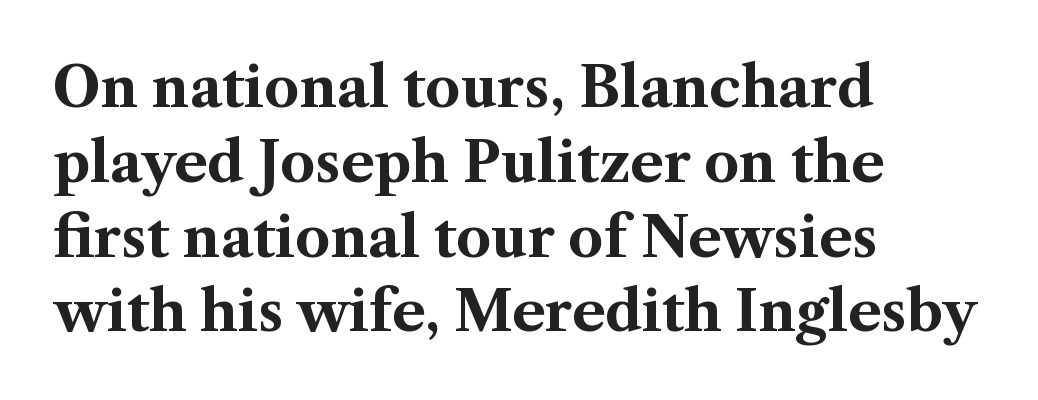
Q: Is the text bold? A: Yes.
Q: Is the text italic (slanted)? A: No, it is upright.
Q: Is the typeface a serif or a sans-serif typeface? A: Serif.
Q: Is the text underlined? A: No.
Q: How is the paragraph aligned? A: Left-aligned.
Q: Is the spacing between letters normal or unusually wide? A: Normal.
Q: Is the spacing between lines tight, normal or loose? A: Normal.
Q: Width (condensed, normal, or wide)? A: Normal.
Q: Stroke contrast? A: Medium.
Q: x-height? A: Medium.
Q: Monospaced? A: No.
